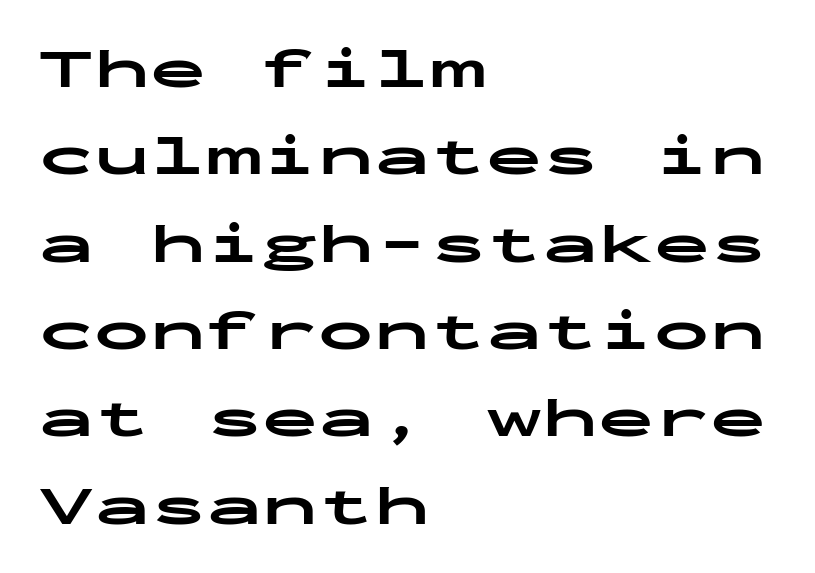
Q: Is the text bold? A: Yes.
Q: Is the text italic (slanted)? A: No, it is upright.
Q: Is the typeface a serif or a sans-serif typeface? A: Sans-serif.
Q: Is the text underlined? A: No.
Q: How is the paragraph aligned? A: Left-aligned.
Q: Is the spacing between letters normal or unusually wide? A: Normal.
Q: Is the spacing between lines tight, normal or loose? A: Normal.
Q: Width (condensed, normal, or wide)? A: Wide.
Q: Stroke contrast? A: Low.
Q: x-height? A: Medium.
Q: Monospaced? A: Yes.
